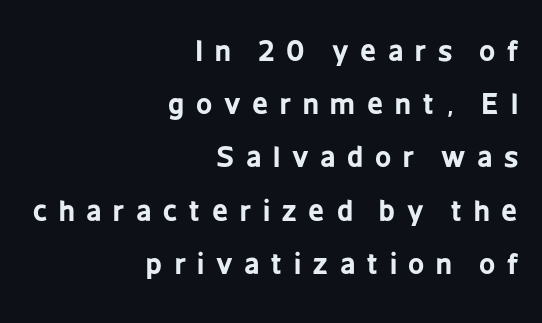
Q: Is the text bold? A: Yes.
Q: Is the text italic (slanted)? A: No, it is upright.
Q: Is the typeface a serif or a sans-serif typeface? A: Sans-serif.
Q: Is the text underlined? A: No.
Q: How is the paragraph aligned? A: Right-aligned.
Q: Is the spacing between letters normal or unusually wide? A: Unusually wide.
Q: Is the spacing between lines tight, normal or loose? A: Loose.
Q: Width (condensed, normal, or wide)? A: Condensed.
Q: Stroke contrast? A: Low.
Q: x-height? A: Medium.
Q: Monospaced? A: No.
